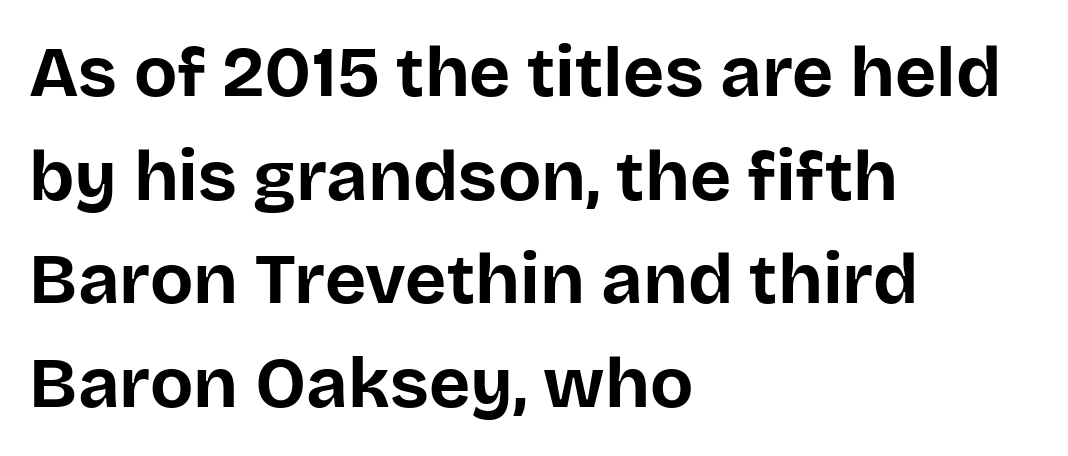
{"serif": "no", "italic": "no", "bold": "yes", "weight": "bold", "width": "normal", "stroke_contrast": "low", "x_height": "large", "monospaced": "no", "underline": "no", "align": "left", "line_spacing": "normal", "line_spacing_ratio": 1.46, "letter_spacing": "normal", "letter_spacing_em": 0.0, "glyph_px": 71}
